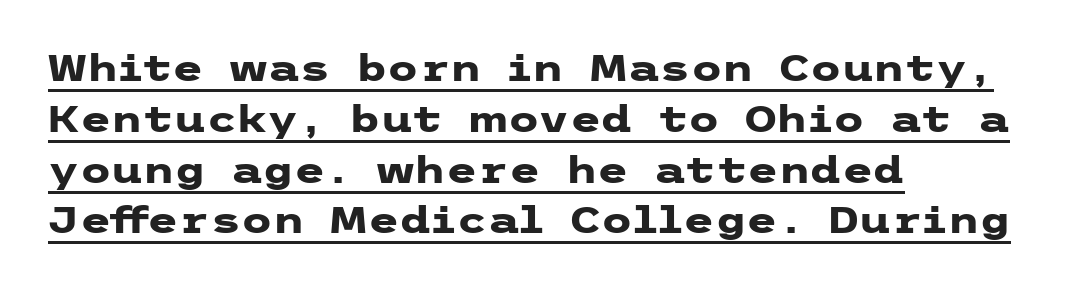
{"serif": "no", "italic": "no", "bold": "yes", "weight": "heavy", "width": "wide", "stroke_contrast": "low", "x_height": "medium", "underline": "yes", "align": "left", "line_spacing": "normal", "line_spacing_ratio": 1.41, "letter_spacing": "normal", "letter_spacing_em": 0.0, "glyph_px": 36}
